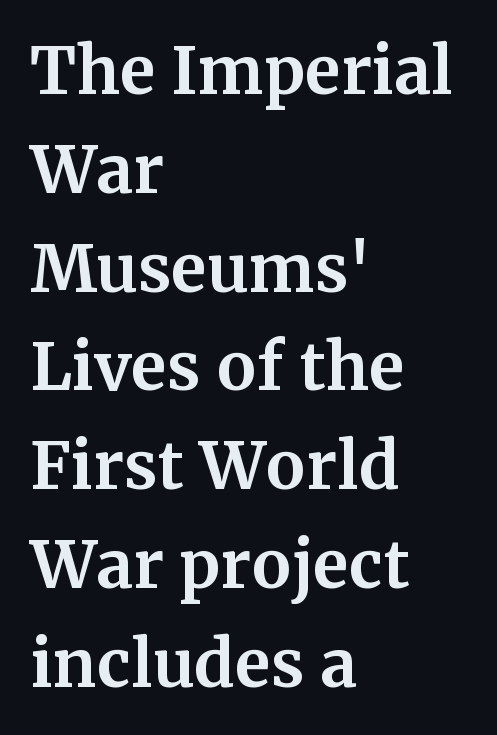
The image shows 65 px bold serif type, upright; set left-aligned, normal line spacing (1.52x), normal letter spacing, not underlined; medium stroke contrast and a medium x-height.
